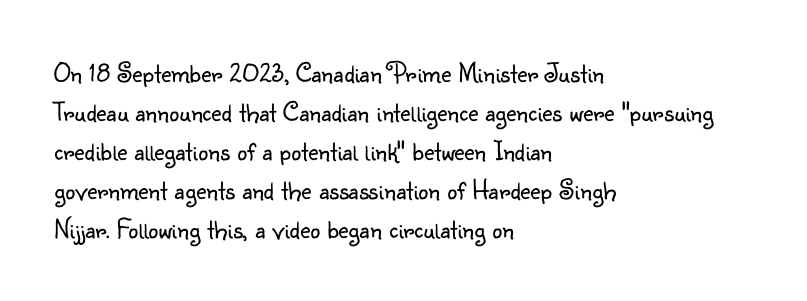
{"serif": "no", "italic": "no", "bold": "no", "weight": "light", "width": "normal", "stroke_contrast": "low", "x_height": "small", "monospaced": "no", "underline": "no", "align": "left", "line_spacing": "normal", "line_spacing_ratio": 1.39, "letter_spacing": "normal", "letter_spacing_em": 0.0, "glyph_px": 28}
